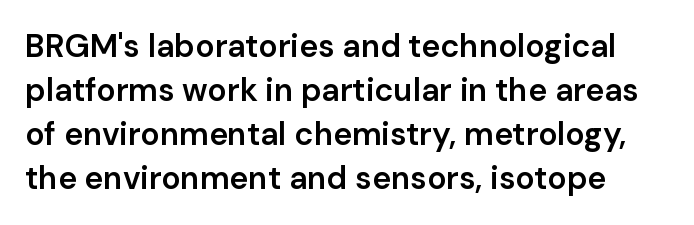
The image shows 32 px semibold sans-serif type, upright; set normal line spacing (1.38x), normal letter spacing, not underlined; low stroke contrast and a medium x-height.
